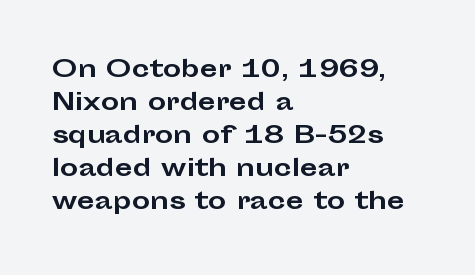
The gaps between neighbouring characters are ordinary and unremarkable. A dark, heavy texture on the line: the type is bold. Leftover space on each line is placed entirely after the last word. Reading down the column, the eye jumps a familiar distance to each next line. This is the regular roman posture of the typeface.
